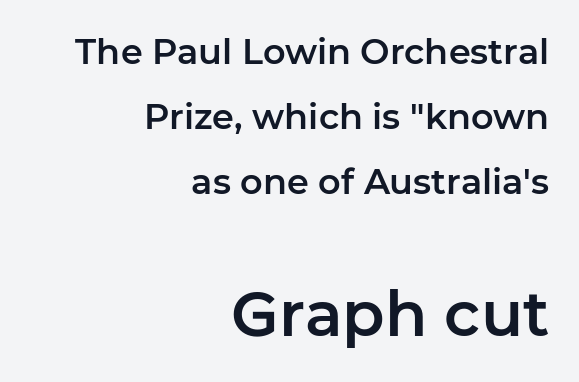
{"serif": "no", "italic": "no", "width": "normal", "stroke_contrast": "low", "x_height": "medium", "monospaced": "no", "underline": "no", "align": "right", "line_spacing_ratio": 1.86, "letter_spacing": "normal", "letter_spacing_em": 0.0, "larger_block": "second", "size_ratio": 1.77, "glyph_px": 62}
